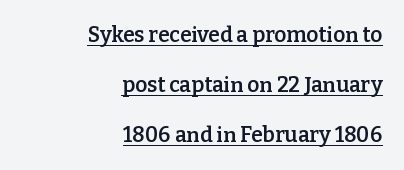
Q: Is the text bold? A: Semi-bold.
Q: Is the text italic (slanted)? A: No, it is upright.
Q: Is the text underlined? A: Yes.
Q: How is the paragraph aligned? A: Right-aligned.
Q: Is the spacing between letters normal or unusually wide? A: Normal.
Q: Is the spacing between lines tight, normal or loose? A: Loose.
